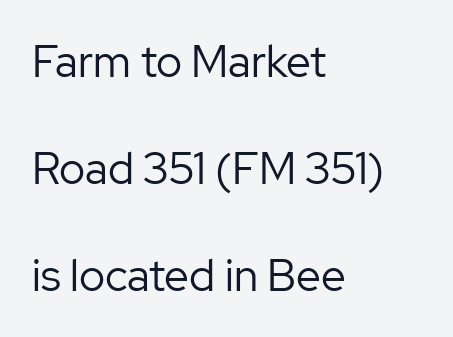
The weight tops out at a normal text grade. Compared with typical paragraphs, the rows here are farther apart. The letters stand straight up with perfectly vertical stems. Words float on clear page, feet unadorned. The tracking reads as untouched default to a designer's eye. All the whitespace from short lines collects on the right.
